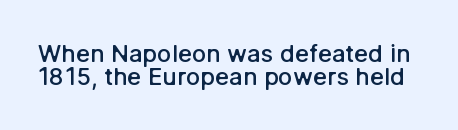
The image shows 24 px text type, upright; set tight line spacing (0.96x), normal letter spacing, not underlined.
